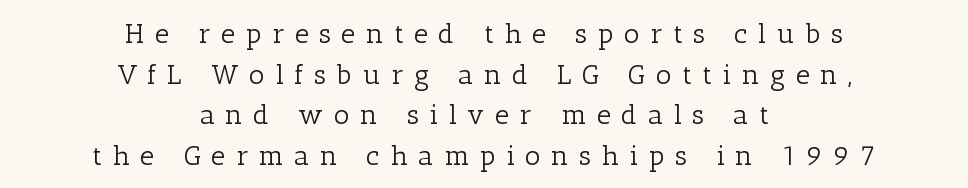
You could not count columns in this text — the font is proportionally spaced. Where is the straight margin? There isn't one; the lines are centered. Each word looks stretched out because of the extra space between its letters. Designer's note — italics off, roman on.
